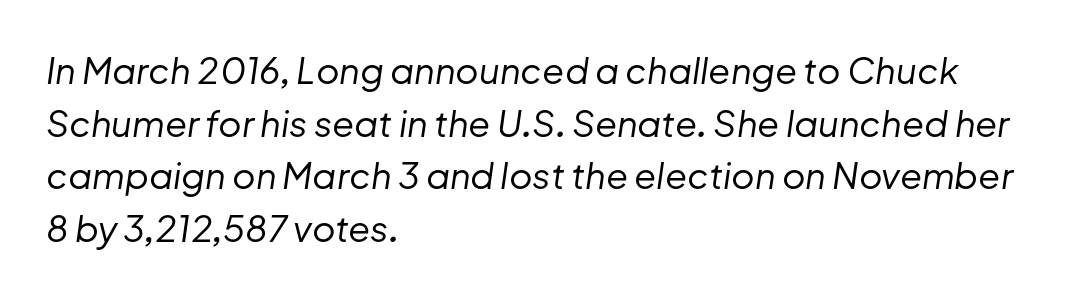
{"italic": "yes", "lean": "right", "slant_degrees": 8, "bold": "no", "weight": "regular", "width": "normal", "stroke_contrast": "low", "x_height": "medium", "monospaced": "no", "underline": "no", "align": "left", "line_spacing": "normal", "line_spacing_ratio": 1.46, "letter_spacing": "normal", "letter_spacing_em": 0.0, "glyph_px": 36}
